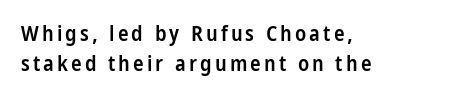
Q: Is the text bold? A: Semi-bold.
Q: Is the text italic (slanted)? A: No, it is upright.
Q: Is the text underlined? A: No.
Q: How is the paragraph aligned? A: Left-aligned.
Q: Is the spacing between lines tight, normal or loose? A: Normal.
